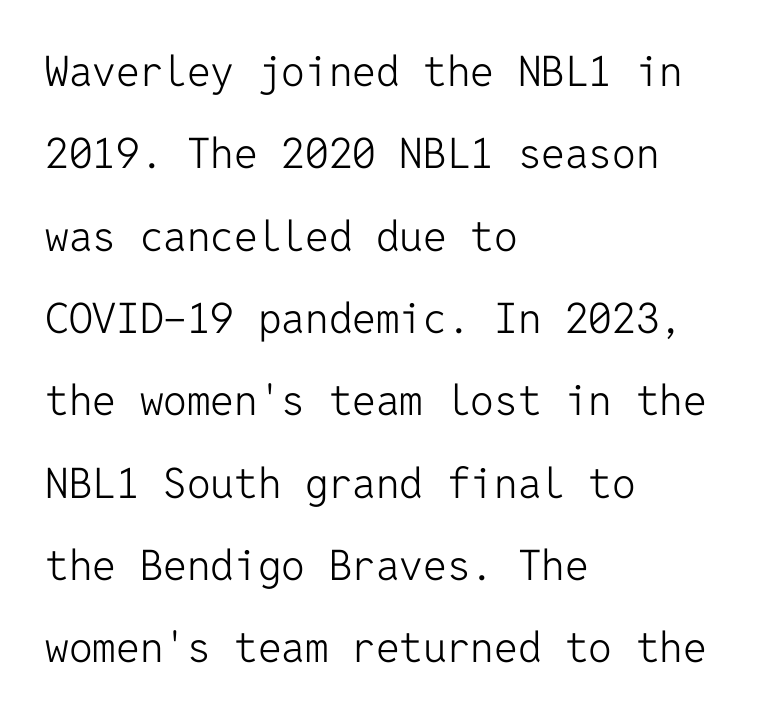
The image shows 42 px light sans-serif type, upright, monospaced; set left-aligned, loose line spacing (1.96x), normal letter spacing, not underlined; low stroke contrast and a medium x-height.
